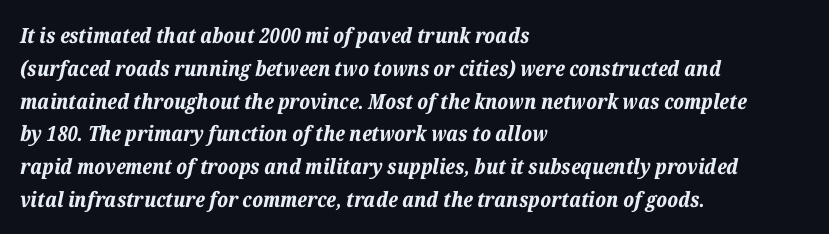
Type without underlining. Left-aligned paragraph, ragged on the right. Is the type slanted? Yes — the strokes lean at a clear angle. Caption: standard tracking, unaltered.
